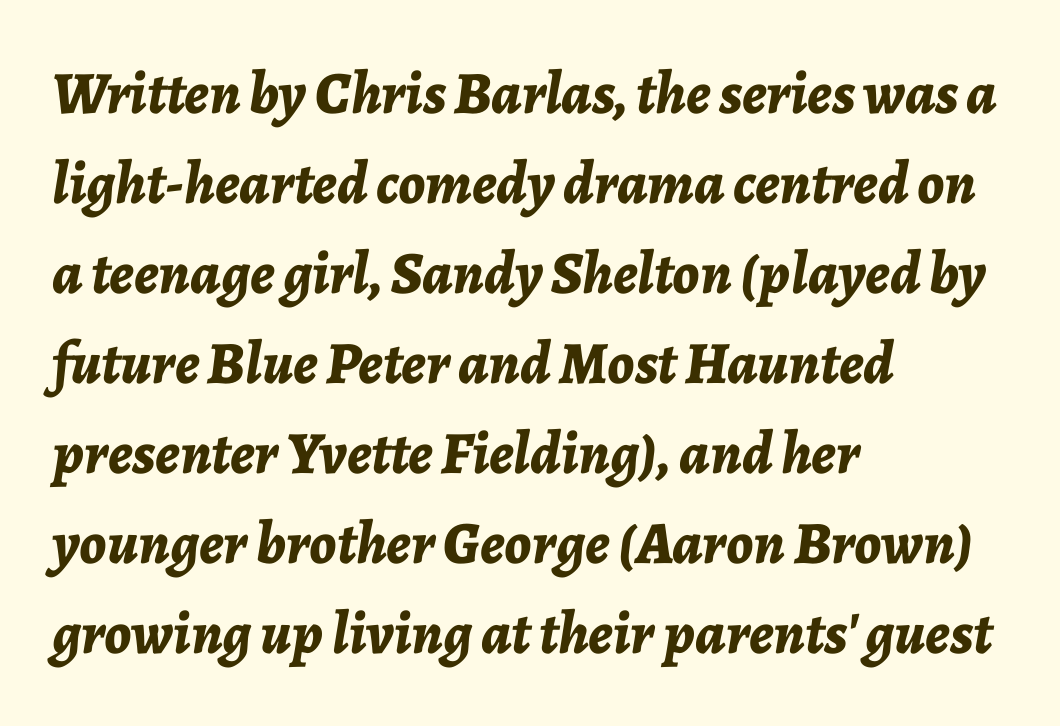
Casual observation: everything's shoved over to the left. Its strokes are broad and dark, the hallmark of bold type. Quick note: italic. Type without underlining.
